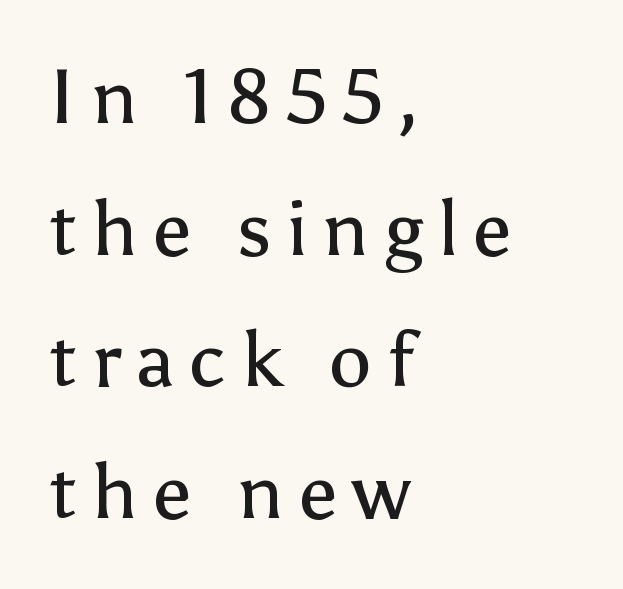
The image shows 77 px regular-weight sans-serif type, upright; set left-aligned, line spacing 1.71x, not underlined; low stroke contrast and a medium x-height.
